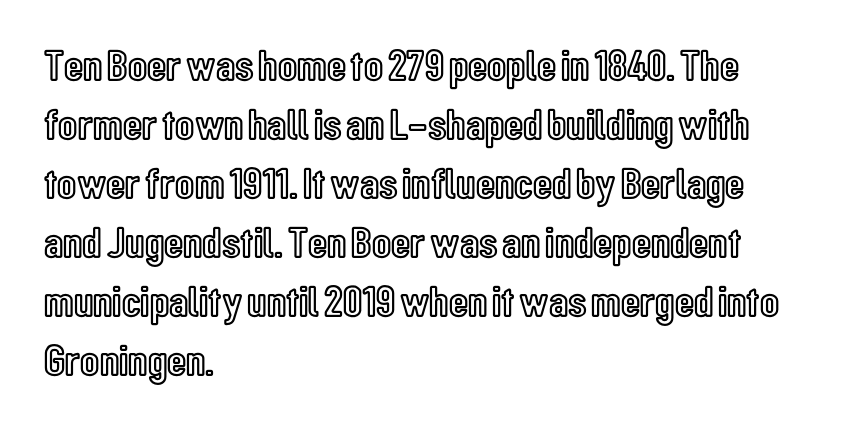
Q: Is the text italic (slanted)? A: No, it is upright.
Q: Is the text underlined? A: No.
Q: How is the paragraph aligned? A: Left-aligned.
Q: Is the spacing between letters normal or unusually wide? A: Normal.
Q: Is the spacing between lines tight, normal or loose? A: Normal.
Q: Width (condensed, normal, or wide)? A: Condensed.
Q: x-height? A: Medium.
Q: Monospaced? A: No.
